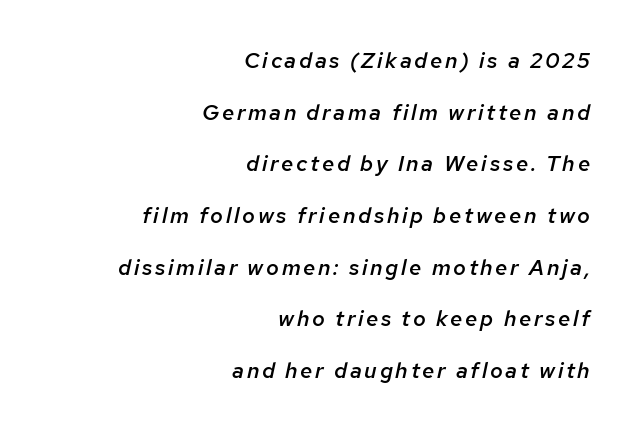
{"italic": "yes", "lean": "right", "slant_degrees": 12, "bold": "semi", "underline": "no", "align": "right", "line_spacing": "loose", "line_spacing_ratio": 2.35, "glyph_px": 22}
